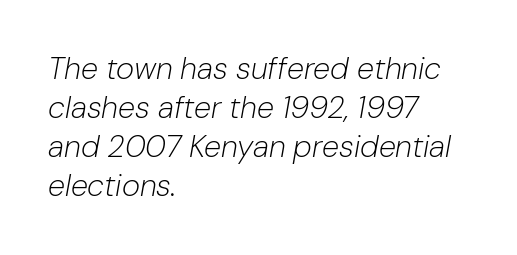
Q: Is the text bold? A: No.
Q: Is the text italic (slanted)? A: Yes, it leans right by about 10 degrees.
Q: Is the text underlined? A: No.
Q: How is the paragraph aligned? A: Left-aligned.
Q: Is the spacing between letters normal or unusually wide? A: Normal.
Q: Is the spacing between lines tight, normal or loose? A: Normal.
Q: Width (condensed, normal, or wide)? A: Normal.
Q: Stroke contrast? A: Low.
Q: x-height? A: Medium.
Q: Monospaced? A: No.
